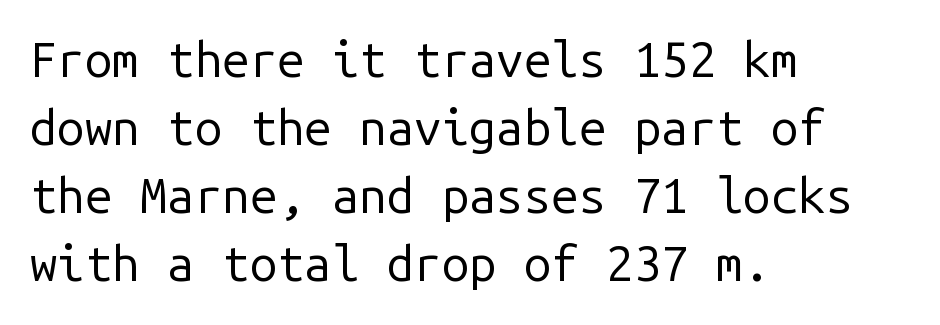
{"serif": "no", "italic": "no", "bold": "no", "weight": "regular", "width": "normal", "stroke_contrast": "low", "x_height": "medium", "monospaced": "yes", "underline": "no", "align": "left", "line_spacing": "normal", "line_spacing_ratio": 1.39, "letter_spacing": "normal", "letter_spacing_em": 0.0, "glyph_px": 49}
